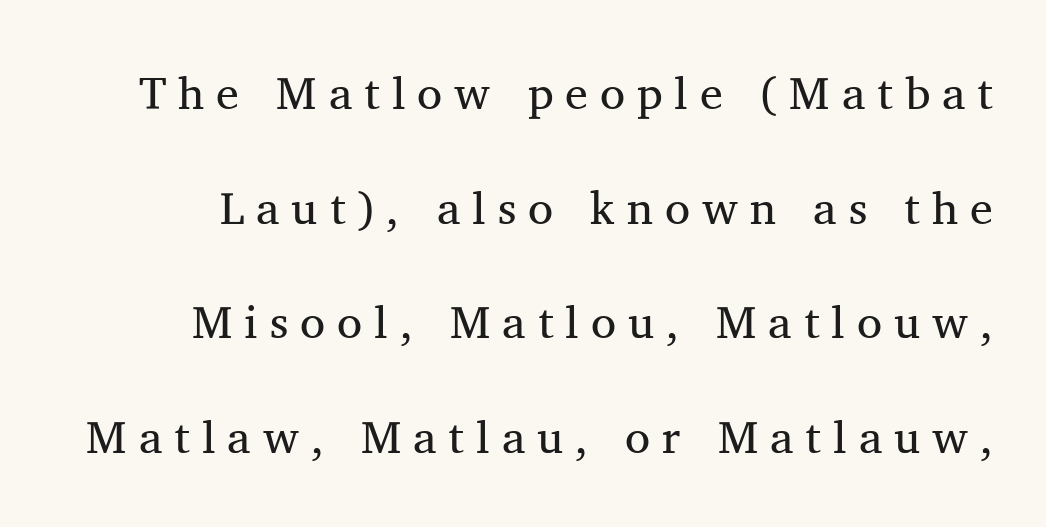
The image shows 46 px regular-weight serif type, upright; set loose line spacing (2.49x), unusually wide letter spacing (+0.26 em), not underlined; medium stroke contrast and a medium x-height.
